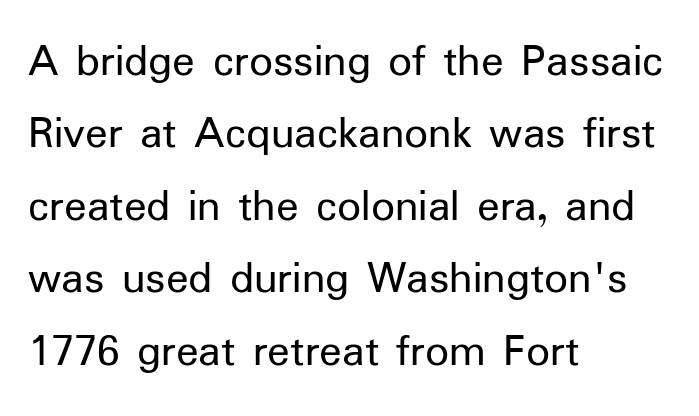
{"serif": "no", "italic": "no", "bold": "no", "weight": "regular", "width": "normal", "stroke_contrast": "low", "x_height": "medium", "monospaced": "no", "underline": "no", "align": "left", "line_spacing": "normal", "line_spacing_ratio": 1.54, "letter_spacing": "normal", "letter_spacing_em": 0.0, "glyph_px": 47}
